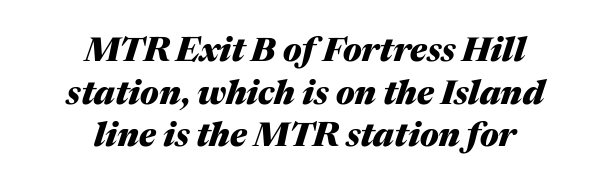
The image shows 33 px heavy type, italic (leaning right); set centered, normal line spacing (1.29x), normal letter spacing, not underlined; medium stroke contrast and a medium x-height.
